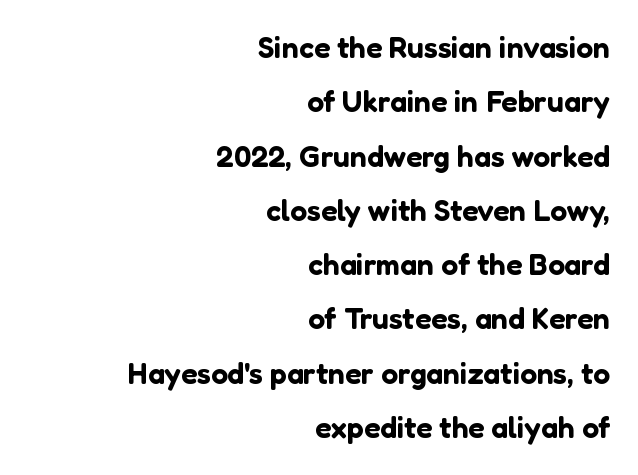
Q: Is the text italic (slanted)? A: No, it is upright.
Q: Is the typeface a serif or a sans-serif typeface? A: Sans-serif.
Q: Is the text underlined? A: No.
Q: How is the paragraph aligned? A: Right-aligned.
Q: Is the spacing between letters normal or unusually wide? A: Normal.
Q: Width (condensed, normal, or wide)? A: Normal.
Q: Stroke contrast? A: Low.
Q: x-height? A: Medium.
Q: Monospaced? A: No.
